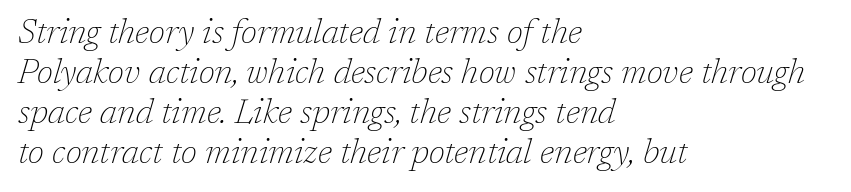
Horizontally, the lines are justified to the leading edge only. The rendering uses natural spacing where letterforms have individual widths. Honestly, there is no underline to notice here at all. In terms of letterspacing, this is plain default setting. Stems here are at most as thick as an everyday book face. If you drew a line through each stem, it would be angled.
